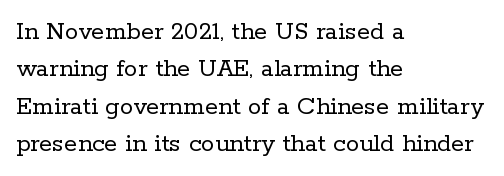
{"italic": "no", "bold": "no", "underline": "no", "align": "left", "line_spacing": "normal", "line_spacing_ratio": 1.38, "letter_spacing": "normal", "letter_spacing_em": 0.0, "glyph_px": 27}
